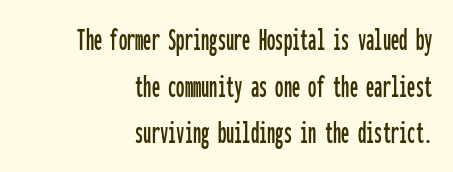
The image shows 33 px condensed sans-serif type, upright, monospaced; set right-aligned, normal line spacing (1.41x), normal letter spacing, not underlined; low stroke contrast and a medium x-height.
